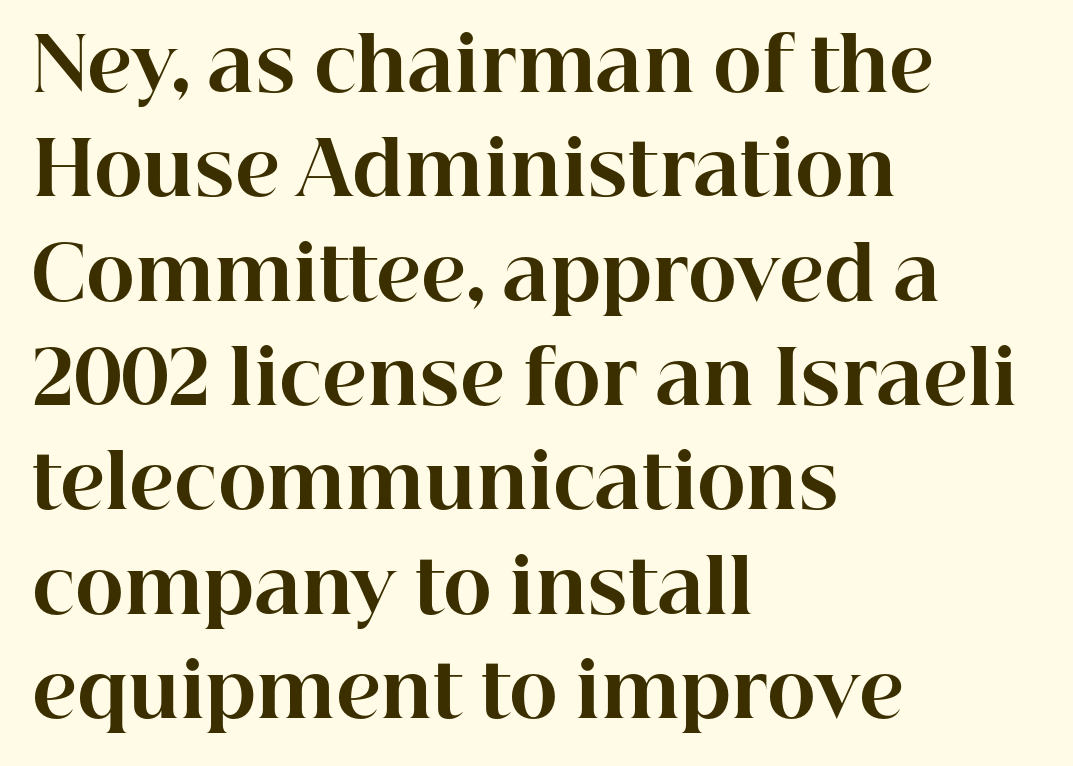
Q: Is the text bold? A: Yes.
Q: Is the text italic (slanted)? A: No, it is upright.
Q: Is the typeface a serif or a sans-serif typeface? A: Serif.
Q: Is the text underlined? A: No.
Q: How is the paragraph aligned? A: Left-aligned.
Q: Is the spacing between letters normal or unusually wide? A: Normal.
Q: Is the spacing between lines tight, normal or loose? A: Normal.
Q: Width (condensed, normal, or wide)? A: Normal.
Q: Stroke contrast? A: High.
Q: x-height? A: Medium.
Q: Monospaced? A: No.
